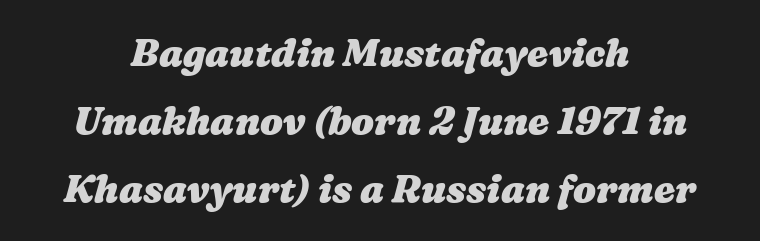
Line starts and ends both wander, symmetrically. The strip under each line holds only bare page. Character widths vary here, with narrow letters taking less room than wide ones. Students, note that the glyphs here touch the page at normal intervals. I'd describe the lettering as bold — thick and assertive.
